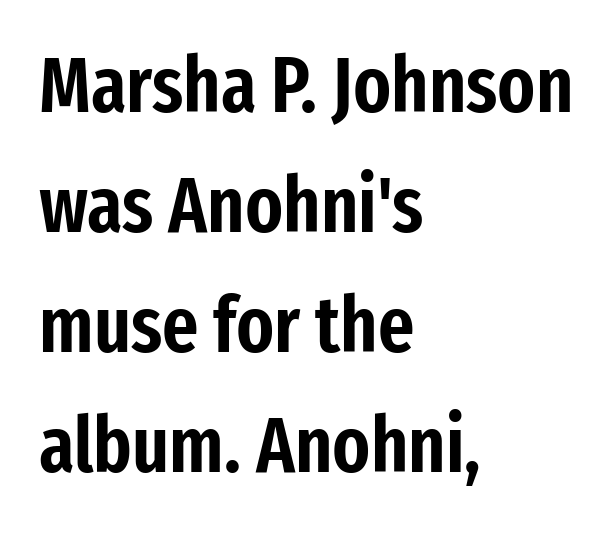
A classic flush-left, rag-right setting is used for this passage. Honestly, the letter spacing is just normal — you wouldn't notice it. The rendering uses natural spacing where letterforms have individual widths. Unlike italic type, these characters show no tilt at all.
